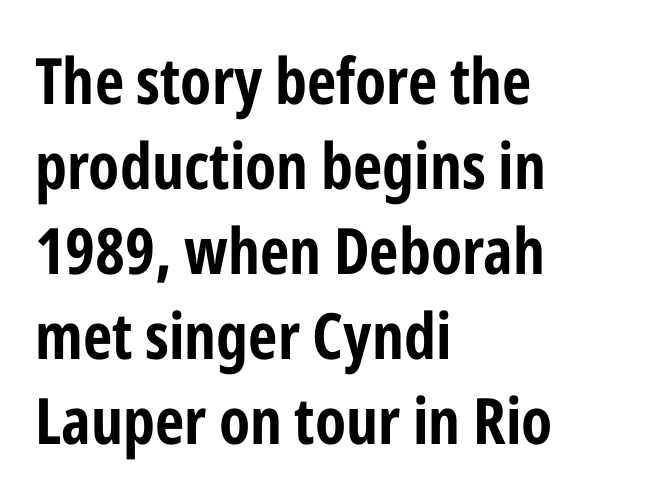
{"serif": "no", "italic": "no", "bold": "yes", "weight": "bold", "width": "condensed", "stroke_contrast": "low", "x_height": "medium", "monospaced": "no", "underline": "no", "align": "left", "line_spacing": "normal", "line_spacing_ratio": 1.33, "letter_spacing": "normal", "letter_spacing_em": 0.0, "glyph_px": 64}
